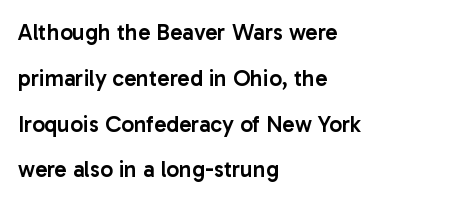
The image shows 23 px text type, upright; set left-aligned, loose line spacing (1.99x), normal letter spacing, not underlined.
